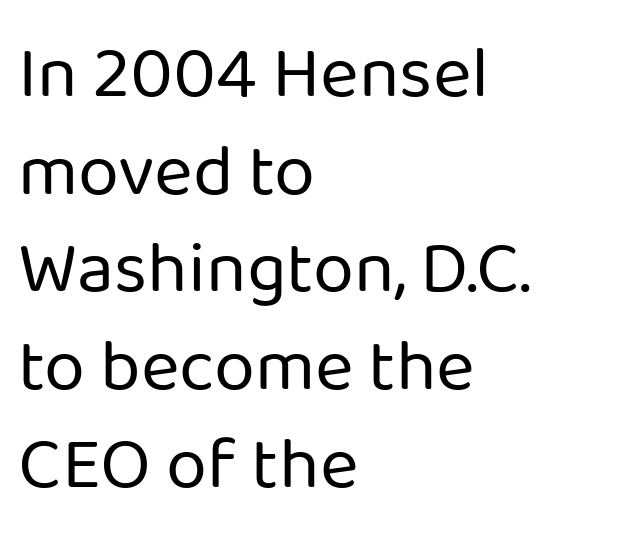
The image shows 74 px regular-weight sans-serif type, upright; set left-aligned, normal line spacing (1.32x), normal letter spacing, not underlined; low stroke contrast and a medium x-height.
